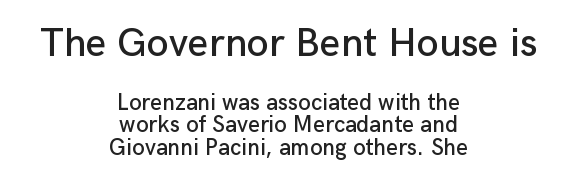
The image shows 40 px sans-serif type, upright; set centered, tight line spacing (0.96x), normal letter spacing, not underlined; the first (top) block is 1.74x larger; low stroke contrast and a medium x-height.
